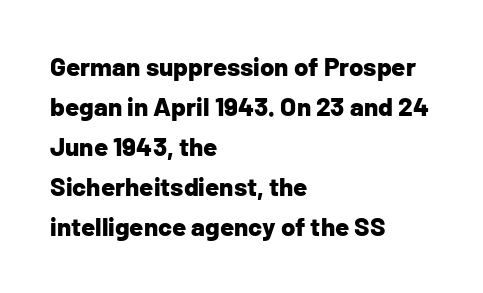
The letterforms sit shoulder to shoulder at normal distance. If you measured baseline to baseline, you'd find a middling distance. The specimen omits any rule beneath the text block's lines. These lines stack with their left ends in a neat column.
